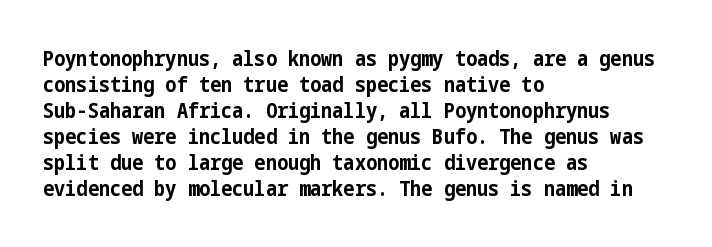
The image shows 21 px bold type, upright; set left-aligned, line spacing 1.24x, normal letter spacing, not underlined.
